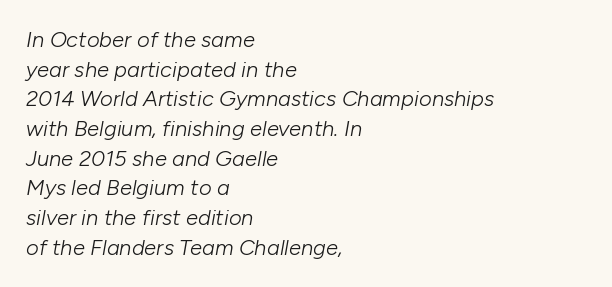
The image shows 22 px text type, italic (leaning right); set left-aligned, normal line spacing (1.35x), normal letter spacing, not underlined.
